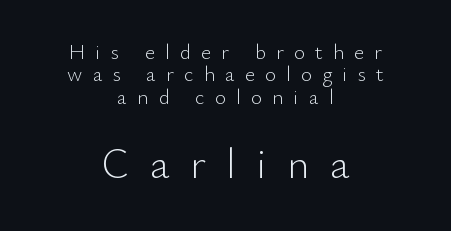
{"serif": "no", "italic": "no", "bold": "no", "weight": "light", "width": "normal", "stroke_contrast": "low", "x_height": "small", "monospaced": "no", "underline": "no", "align": "center", "line_spacing": "tight", "line_spacing_ratio": 1.06, "letter_spacing": "wide", "letter_spacing_em": 0.49, "larger_block": "second", "size_ratio": 2.0, "glyph_px": 42}
